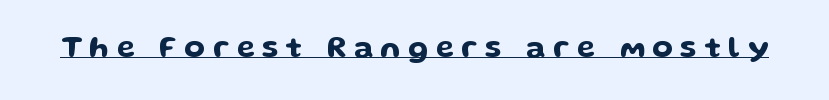
{"serif": "no", "italic": "no", "width": "wide", "stroke_contrast": "low", "x_height": "medium", "monospaced": "no", "underline": "yes", "letter_spacing": "wide", "letter_spacing_em": 0.25, "glyph_px": 30}
